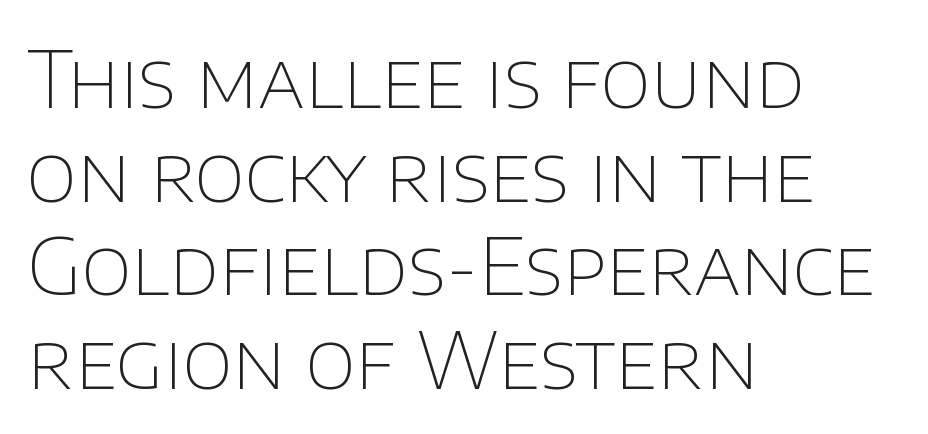
The image shows 78 px thin sans-serif type, upright; set left-aligned, line spacing 1.2x, normal letter spacing, not underlined; low stroke contrast and a large x-height.
